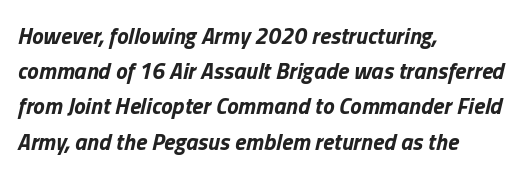
{"italic": "yes", "lean": "right", "slant_degrees": 13, "bold": "yes", "underline": "no", "align": "left", "line_spacing": "normal", "line_spacing_ratio": 1.53, "letter_spacing": "normal", "letter_spacing_em": 0.0, "glyph_px": 23}
